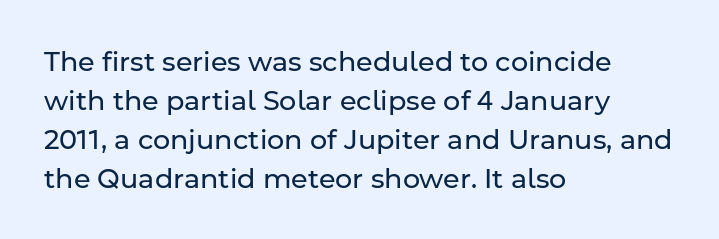
{"italic": "no", "bold": "no", "underline": "no", "align": "left", "line_spacing": "normal", "line_spacing_ratio": 1.44, "letter_spacing": "normal", "letter_spacing_em": 0.0, "glyph_px": 27}
